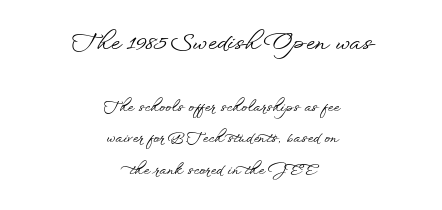
Q: Is the text italic (slanted)? A: Yes.
Q: Is the text underlined? A: No.
Q: How is the paragraph aligned? A: Centered.
Q: Is the spacing between letters normal or unusually wide? A: Normal.
Q: Is the spacing between lines tight, normal or loose? A: Loose.
Q: Which block of text is set in a larger size, the first (top) or the second (bottom)? A: The first (top) one.
